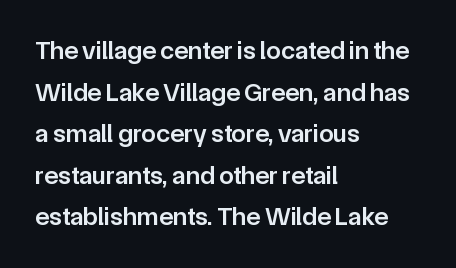
The image shows 26 px text type, upright; set left-aligned, normal line spacing (1.6x), normal letter spacing, not underlined.
